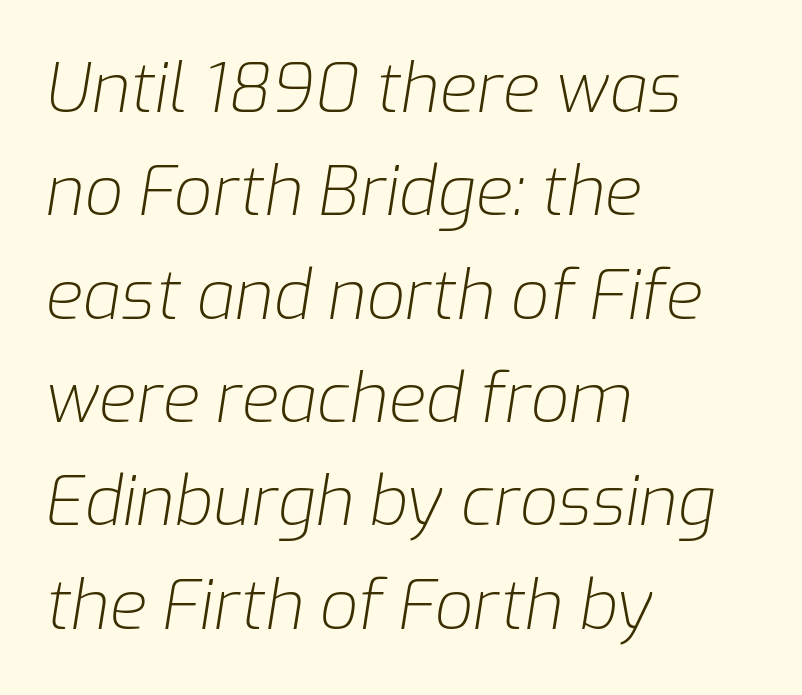
The text carries the slant typical of an italic or oblique font. Layout note: lines flush left. Is this a heavy cut? Hardly; it is regular or lighter. Line spacing here is normal.
